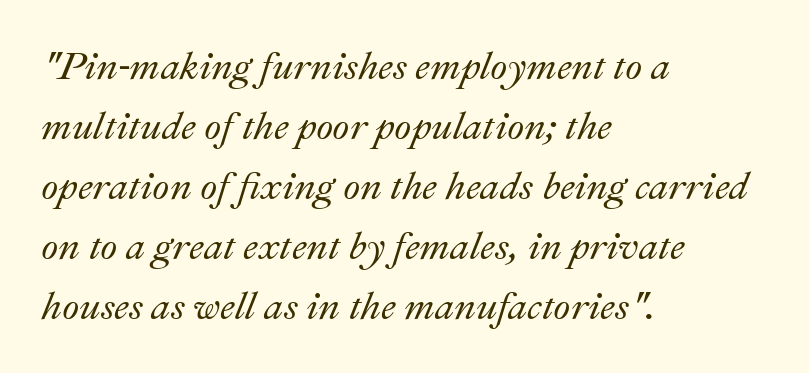
The image shows 39 px text type, italic (leaning right); set left-aligned, normal line spacing (1.54x), normal letter spacing, not underlined; medium stroke contrast and a small x-height.
